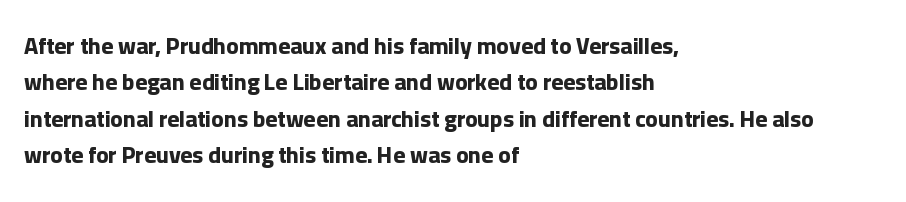
The text block is weighted toward the left margin, trailing off unevenly rightward. These lines carry a lot of weight — the face is fully bold. The letters stand upright; this is a roman face. Each row of text sits above clean, open space. This rendering leaves character spacing at its baseline value.
